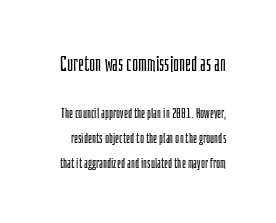
The image shows 21 px text type, upright; set line spacing 1.78x, normal letter spacing, not underlined; the first (top) block is 1.5x larger.
